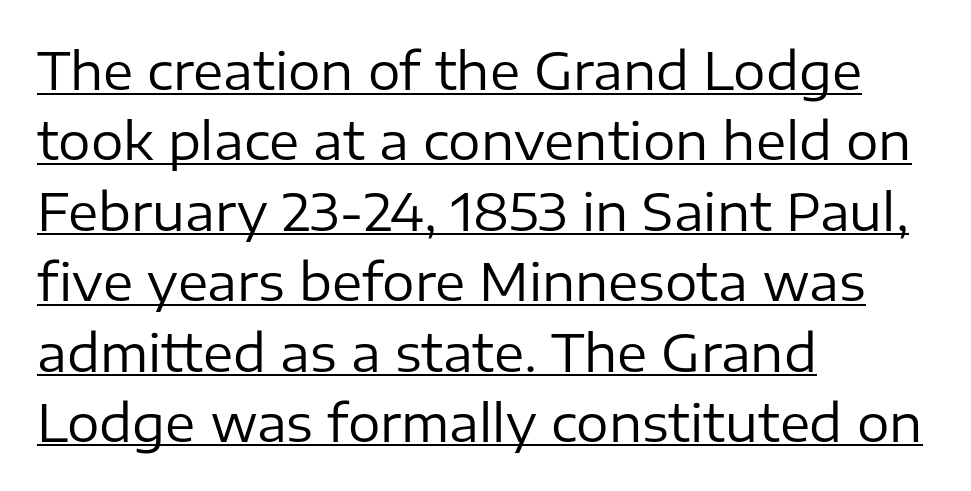
{"serif": "no", "italic": "no", "bold": "no", "weight": "regular", "width": "normal", "stroke_contrast": "low", "x_height": "medium", "monospaced": "no", "underline": "yes", "align": "left", "line_spacing": "normal", "line_spacing_ratio": 1.38, "letter_spacing": "normal", "letter_spacing_em": 0.0, "glyph_px": 51}
